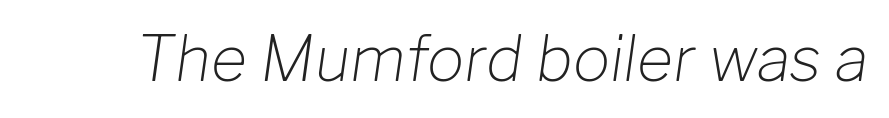
The image shows 62 px light type, italic (leaning right); set normal letter spacing, not underlined; low stroke contrast and a medium x-height.
